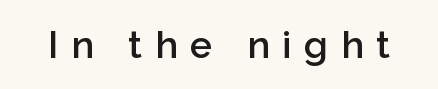
This rendering features lettering with no underline. Does the lettering tilt? It doesn't — this is upright. Students, this is semibold: more ink than regular, less than bold. The letters are spread apart with noticeably loose tracking. Proportional: the letters do not fall into vertical columns.
